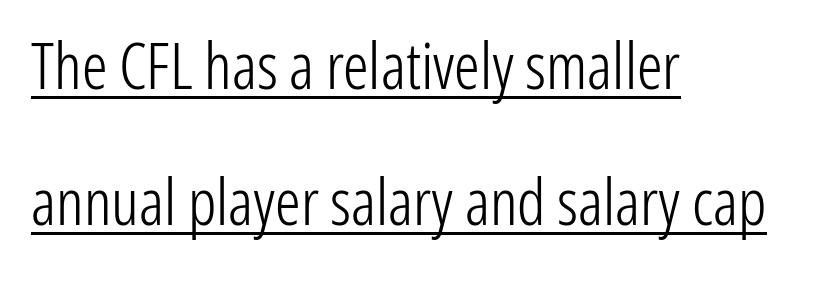
The image shows 64 px light, condensed sans-serif type, upright; set left-aligned, loose line spacing (2.13x), normal letter spacing, underlined; low stroke contrast and a medium x-height.
